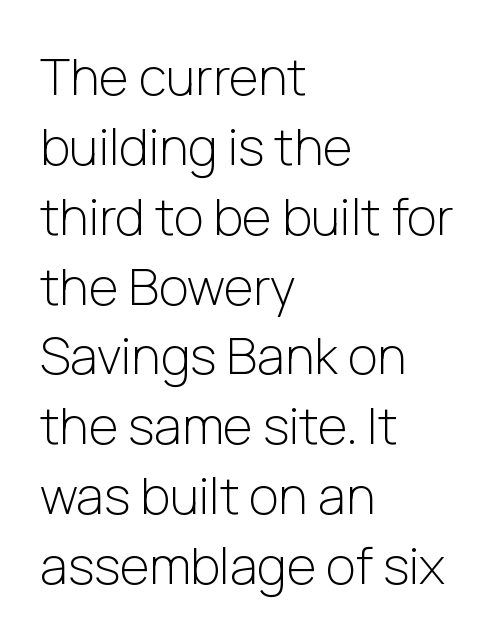
The paragraph has a hard left edge and a soft right edge. Tracking value appears to be zero — textbook default spacing. Descender tails drop into unmarked territory. Notice how the stems are strictly vertical — no italics here. The vertical gap from one line to the next is medium. Character widths vary here, with narrow letters taking less room than wide ones.
